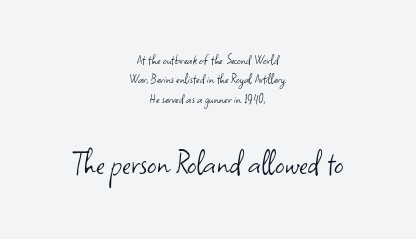
{"serif": "no", "bold": "no", "weight": "light", "width": "normal", "stroke_contrast": "low", "x_height": "small", "monospaced": "no", "underline": "no", "align": "center", "line_spacing": "normal", "line_spacing_ratio": 1.3, "letter_spacing": "normal", "letter_spacing_em": 0.0, "larger_block": "second", "size_ratio": 2.47, "glyph_px": 37}
